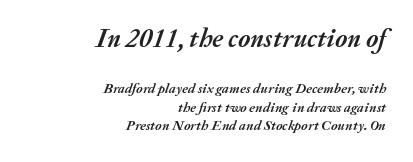
{"italic": "yes", "lean": "right", "slant_degrees": 20, "bold": "yes", "underline": "no", "align": "right", "line_spacing": "normal", "line_spacing_ratio": 1.32, "letter_spacing": "normal", "letter_spacing_em": 0.0, "larger_block": "first", "size_ratio": 1.86, "glyph_px": 26}
